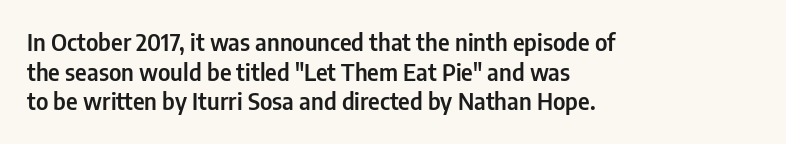
Q: Is the text italic (slanted)? A: No, it is upright.
Q: Is the text underlined? A: No.
Q: How is the paragraph aligned? A: Left-aligned.
Q: Is the spacing between letters normal or unusually wide? A: Normal.
Q: Is the spacing between lines tight, normal or loose? A: Normal.
